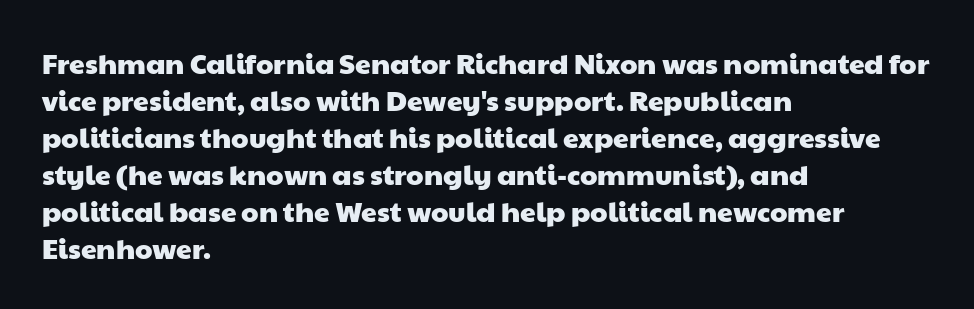
The image shows 28 px wide sans-serif type; set left-aligned, normal line spacing (1.32x), normal letter spacing, not underlined; low stroke contrast and a medium x-height.
